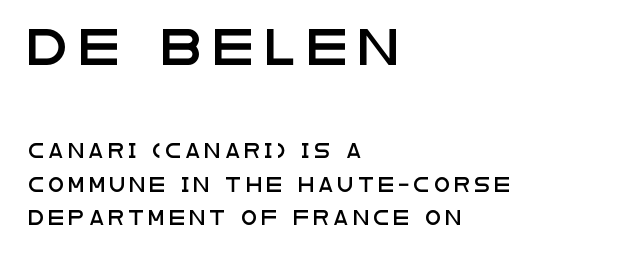
The image shows 36 px wide sans-serif type, upright; set left-aligned, loose line spacing (2.38x), unusually wide letter spacing (+0.34 em), not underlined; the first (top) block is 2.57x larger; low stroke contrast and a large x-height.
